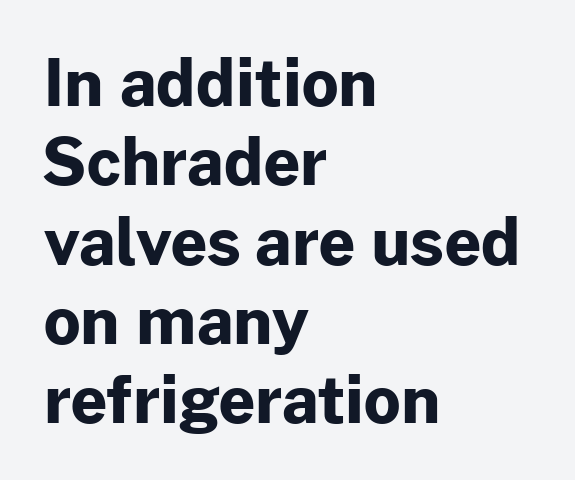
{"serif": "no", "italic": "no", "bold": "yes", "weight": "bold", "width": "normal", "stroke_contrast": "low", "x_height": "medium", "monospaced": "no", "underline": "no", "align": "left", "line_spacing_ratio": 1.24, "letter_spacing": "normal", "letter_spacing_em": 0.0, "glyph_px": 64}
